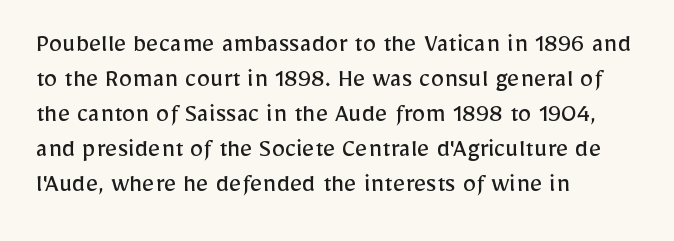
The image shows 27 px text type, upright; set left-aligned, normal line spacing (1.3x), normal letter spacing, not underlined.
